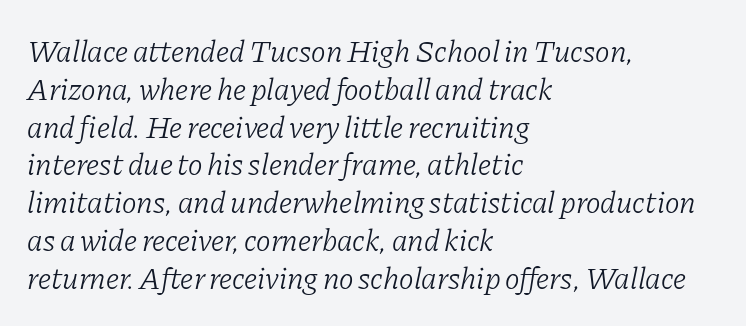
The passage shown is typed in a proportional face where columns would drift. Is the type heavy? It reads as light-to-regular instead. You could call the tracking neutral — neither tight nor loose. This rendering uses left alignment, leaving the right contour irregular.
